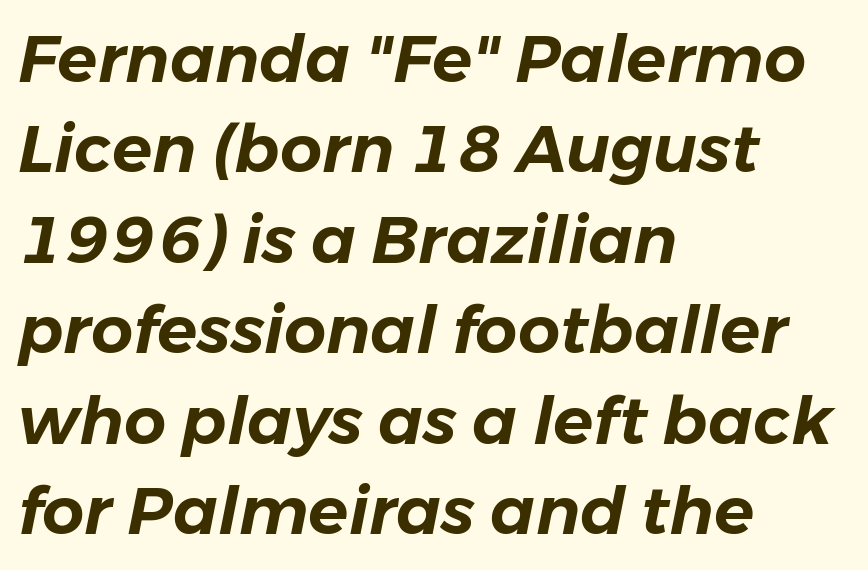
Is the type slanted? Yes — the strokes lean at a clear angle. How are the letters spaced? Ordinarily, with no added tracking. The words here are not underlined. These lines sit exactly where default settings would place them. Line beginnings align vertically; line endings do not. The face used here is proportionally spaced, like ordinary book or web type.
